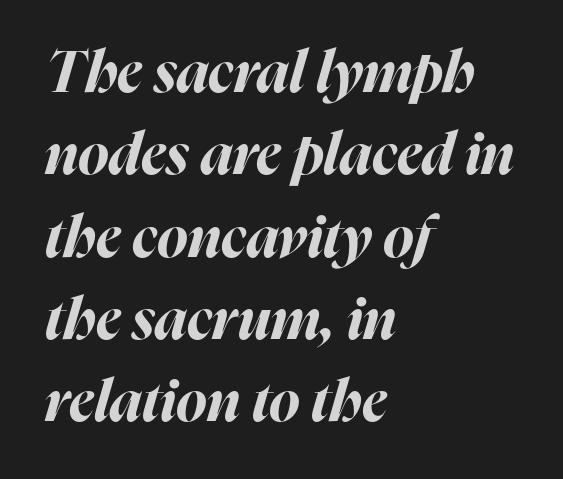
These lines are rendered in a variable-pitch font. Emphasis by weight is at full strength: bold. The lettering tilts uniformly, giving the passage an italic look. The passage shown stacks its lines at a standard gap. Where is the straight margin? On the left. The strip under each line holds only bare page.
